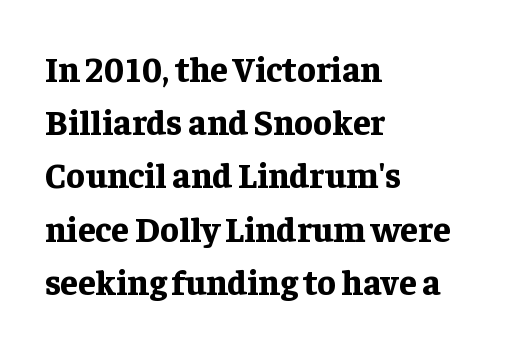
{"serif": "yes", "italic": "no", "bold": "yes", "weight": "bold", "width": "normal", "stroke_contrast": "low", "x_height": "medium", "monospaced": "no", "underline": "no", "align": "left", "line_spacing": "normal", "line_spacing_ratio": 1.52, "letter_spacing": "normal", "letter_spacing_em": 0.0, "glyph_px": 35}
